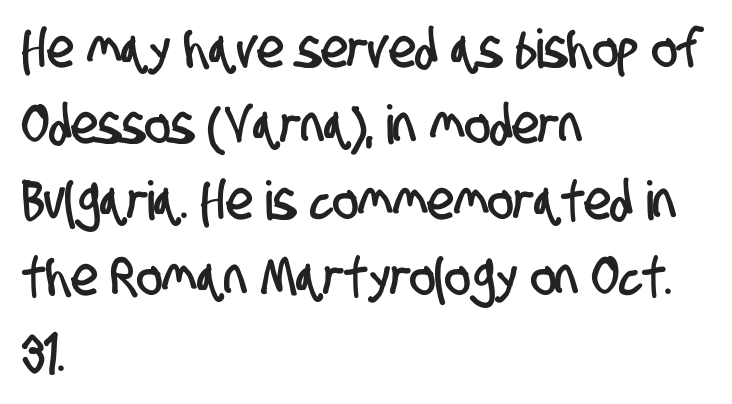
The font family rendered here belongs to the sans-serif group. Line beginnings align vertically; line endings do not. Proportional: the letters do not fall into vertical columns. The letters sit at their default tracking, neither squeezed nor spread.
